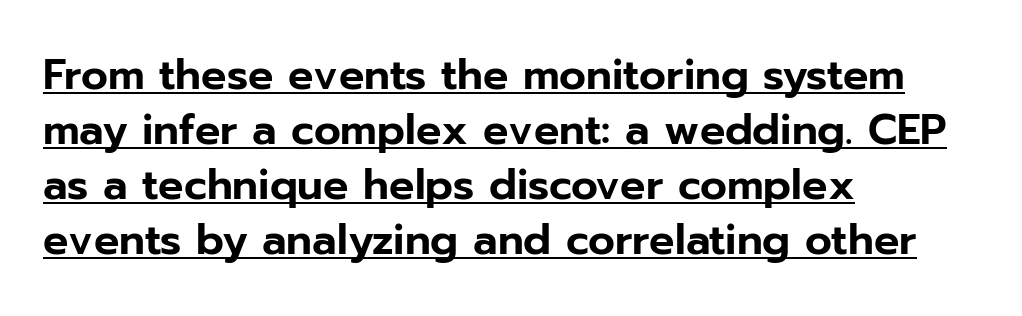
In CSS terms this would be text-align: left. These lines sit exactly where default settings would place them. The rendering uses natural spacing where letterforms have individual widths. The words here are underlined. The letters stand upright; this is a roman face.
